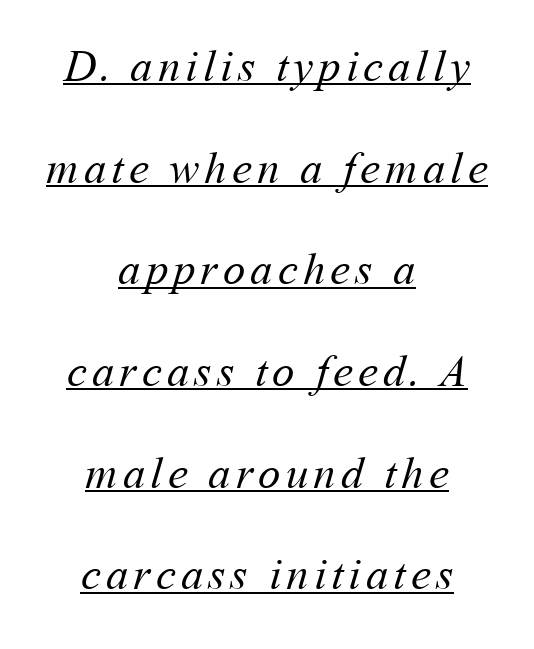
{"bold": "no", "weight": "regular", "width": "normal", "stroke_contrast": "medium", "x_height": "medium", "monospaced": "no", "underline": "yes", "align": "center", "line_spacing": "loose", "line_spacing_ratio": 2.26, "glyph_px": 45}
